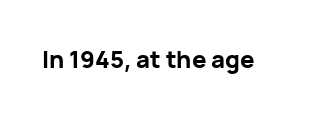
What stands out about the letter spacing? Nothing — it is the standard amount. Upright lettering throughout. Bold? Absolutely — the strokes are thick and heavy. The glyphs are unaccompanied by any horizontal stroke below them.
